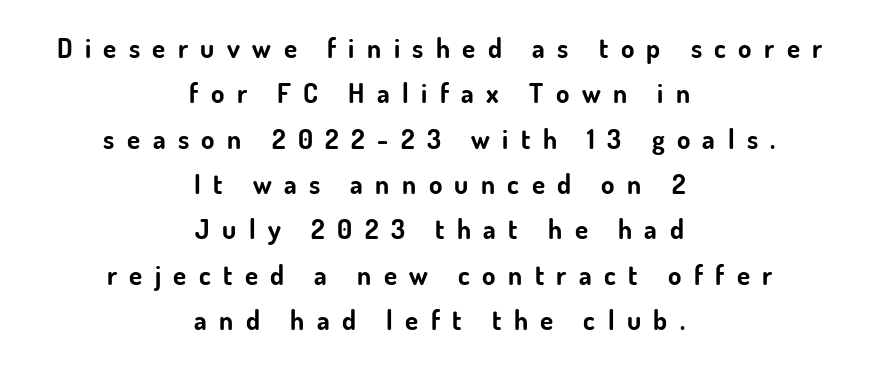
Ascenders rise straight up at ninety degrees. The block of text has a typical density, with ordinary space between rows. The lines in this sample share a center point and differ in where they start and stop. Observe the wide spacing: letters keep a clear distance from each other. The face used here has the dense, thick strokes of a bold. The space directly below the letters is spotless.
